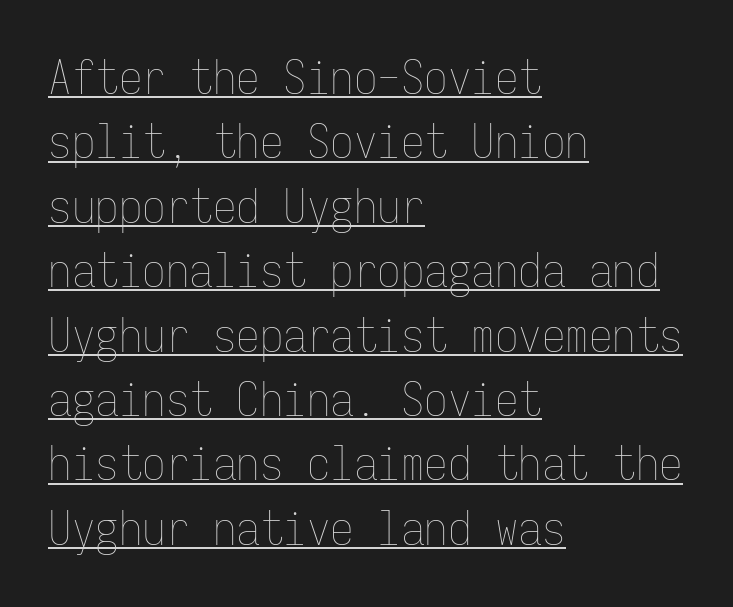
Fixed-width glyphs throughout — classic coding-font behaviour. A baseline rule has been typeset under these characters. Nothing heavy about these letters — not bold at all. The lettering holds an erect, upright posture throughout. Casual observation: everything's shoved over to the left.
